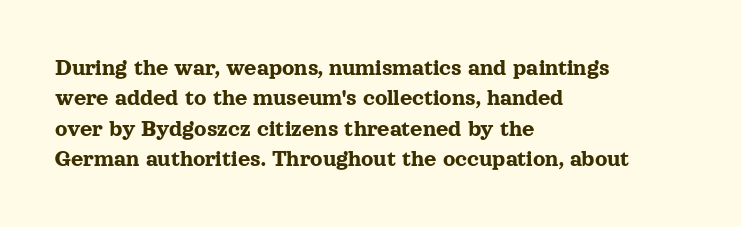
Unmarked baselines from the first word to the last. Short and long lines alike share a common starting point at left. The horizontal fit of the characters is conventional and even. Leading matches the norm, producing a regular column. In terms of posture, this sample is upright.
